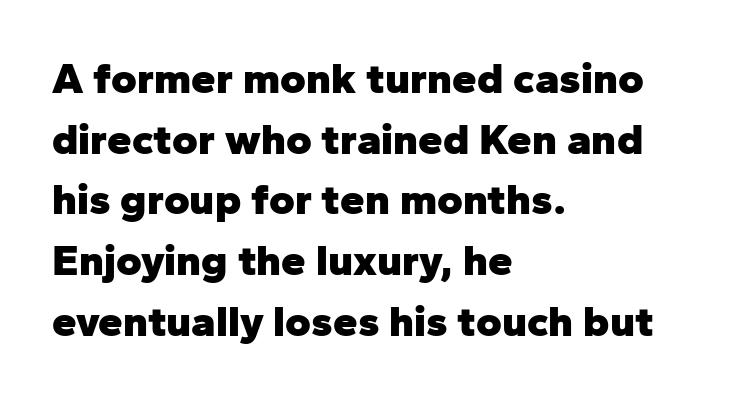
The tracking reads as untouched default to a designer's eye. Italic: no, the glyphs are upright roman. Compared with typical paragraphs, the rows here are spaced about the same. Set as a true bold cut, around the 700 mark.
